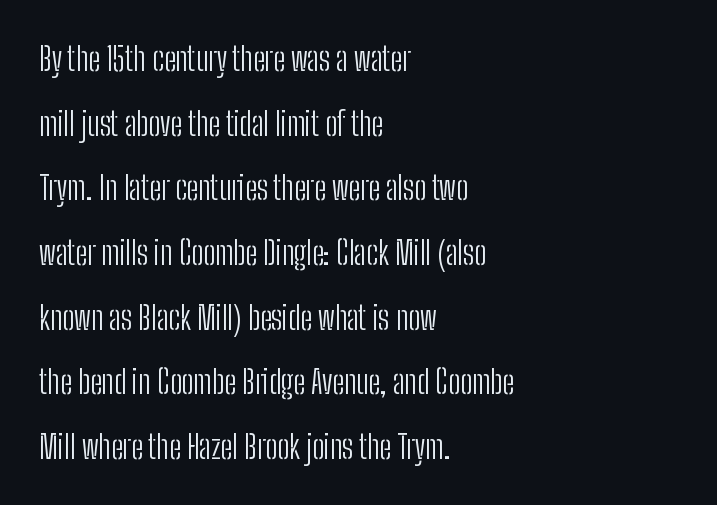
Regarding leading, the lines here are spaced well apart. If you drew a ruler down the left edge, every line would touch it. The type family on display is of the sans-serif kind. Stems and bowls with no extra thickness — not bold. The lettering holds an erect, upright posture throughout.
